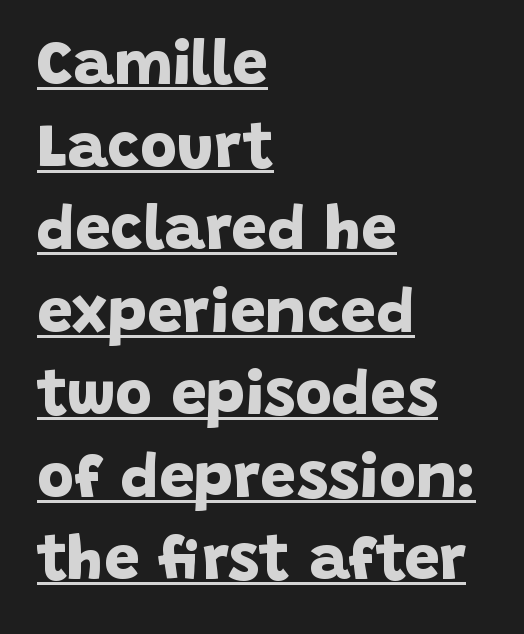
The image shows 63 px bold sans-serif type; set left-aligned, normal line spacing (1.31x), normal letter spacing, underlined; low stroke contrast and a large x-height.
